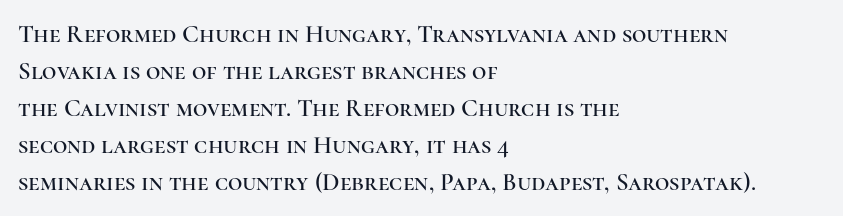
The space beneath each line is pristine and unruled. Compared with typical paragraphs, the rows here are spaced about the same. Notice how the passage keeps a crisp vertical edge on the left only. Short note: letters normally spaced.
